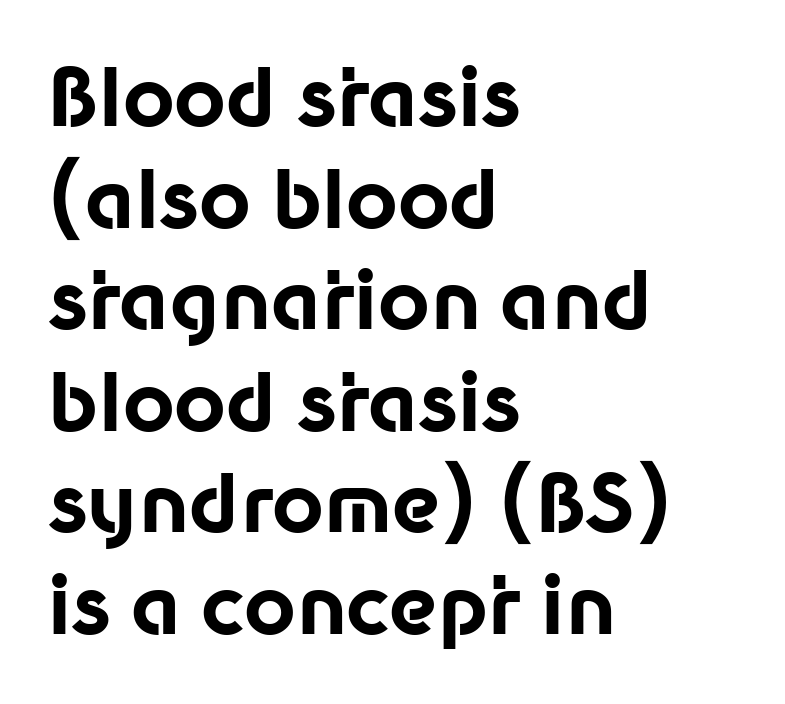
{"serif": "no", "italic": "no", "bold": "yes", "weight": "bold", "width": "normal", "stroke_contrast": "low", "x_height": "medium", "monospaced": "no", "underline": "no", "align": "left", "line_spacing": "normal", "line_spacing_ratio": 1.27, "letter_spacing": "normal", "letter_spacing_em": 0.0, "glyph_px": 80}
